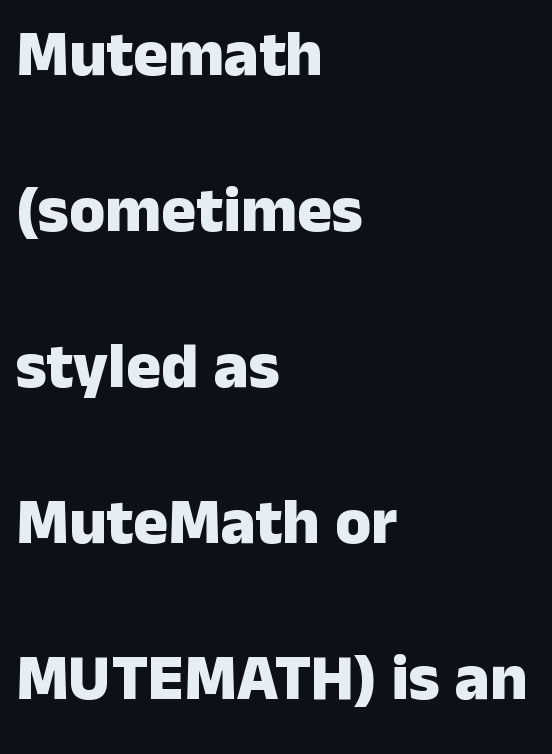
Q: Is the text bold? A: Yes.
Q: Is the text italic (slanted)? A: No, it is upright.
Q: Is the typeface a serif or a sans-serif typeface? A: Sans-serif.
Q: Is the text underlined? A: No.
Q: How is the paragraph aligned? A: Left-aligned.
Q: Is the spacing between letters normal or unusually wide? A: Normal.
Q: Is the spacing between lines tight, normal or loose? A: Loose.
Q: Width (condensed, normal, or wide)? A: Normal.
Q: Stroke contrast? A: Low.
Q: x-height? A: Medium.
Q: Monospaced? A: No.
